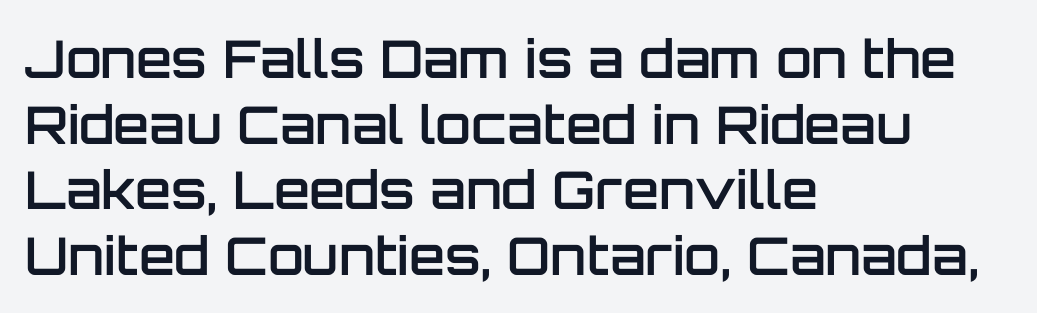
Q: Is the text bold? A: Semi-bold.
Q: Is the text italic (slanted)? A: No, it is upright.
Q: Is the typeface a serif or a sans-serif typeface? A: Sans-serif.
Q: Is the text underlined? A: No.
Q: How is the paragraph aligned? A: Left-aligned.
Q: Is the spacing between letters normal or unusually wide? A: Normal.
Q: Is the spacing between lines tight, normal or loose? A: Normal.
Q: Width (condensed, normal, or wide)? A: Normal.
Q: Stroke contrast? A: Low.
Q: x-height? A: Large.
Q: Monospaced? A: No.
